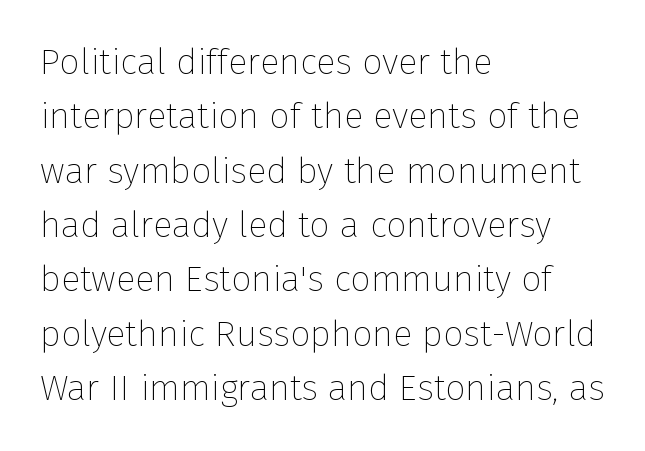
Every row of glyphs begins at an identical x-position on the left. The vertical gap from one line to the next is medium. The weight tops out at a normal text grade. A typesetter would call this proportional, since set widths differ per character. Every character sits straight up, as roman type does.
